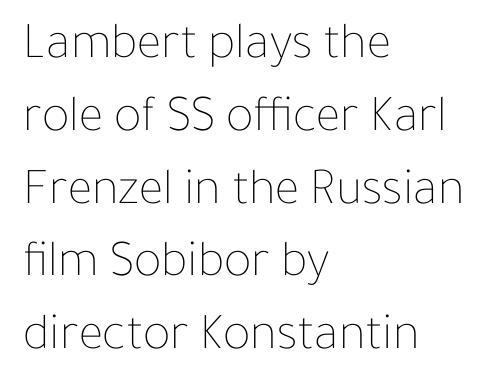
{"italic": "no", "bold": "no", "weight": "thin", "width": "normal", "stroke_contrast": "low", "x_height": "medium", "monospaced": "no", "underline": "no", "align": "left", "line_spacing": "normal", "line_spacing_ratio": 1.4, "letter_spacing": "normal", "letter_spacing_em": 0.0, "glyph_px": 52}
